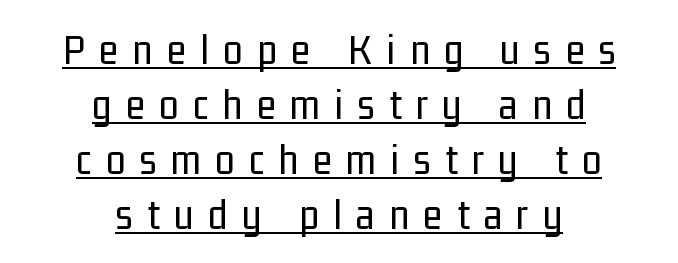
{"serif": "no", "italic": "no", "bold": "no", "weight": "regular", "width": "condensed", "stroke_contrast": "low", "x_height": "medium", "monospaced": "no", "underline": "yes", "align": "center", "line_spacing": "normal", "line_spacing_ratio": 1.25, "letter_spacing": "wide", "letter_spacing_em": 0.33, "glyph_px": 44}
